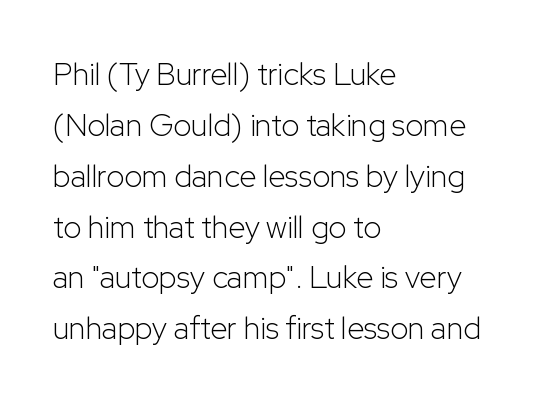
The tracking reads as untouched default to a designer's eye. Beneath every word, the page is bare. This reads as an unemphasized weight, regular at the heaviest. Looks like regular typesetting: each glyph gets only the width it needs. The passage shown stacks its lines at a standard gap.
